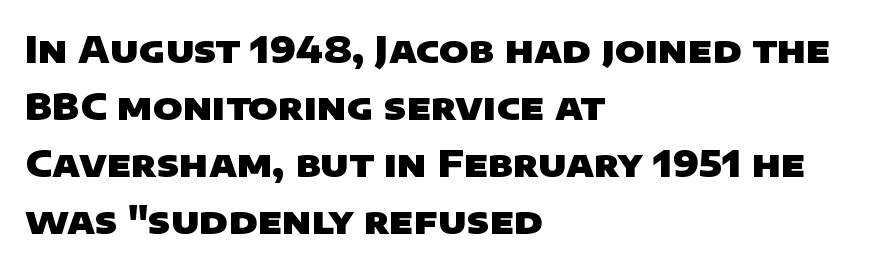
Each letter's strokes conclude bluntly, with no projecting serifs. You could not count columns in this text — the font is proportionally spaced. The baseline area is clear. Each new line begins a customary step beneath the previous one.
